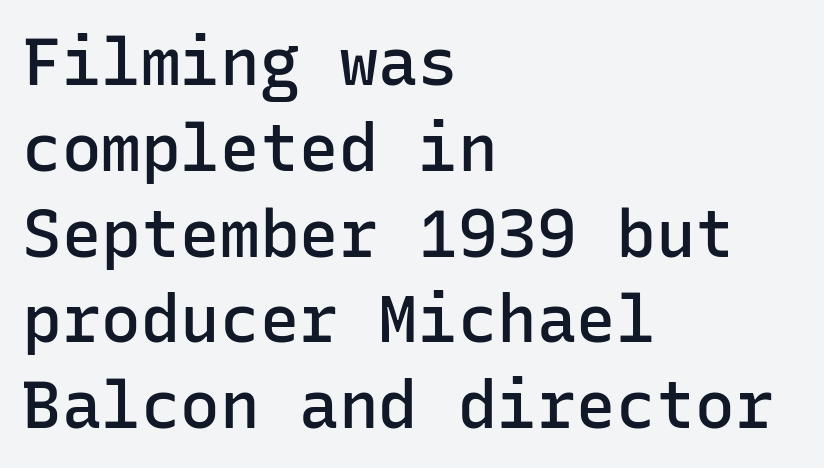
The image shows 66 px semibold sans-serif type, upright, monospaced; set left-aligned, normal line spacing (1.3x), normal letter spacing, not underlined; low stroke contrast and a medium x-height.
